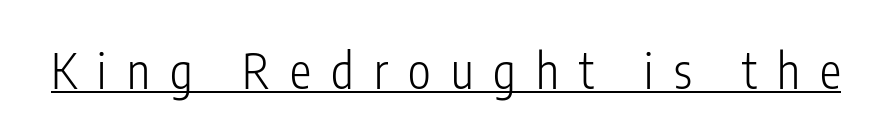
{"serif": "no", "italic": "no", "bold": "no", "weight": "light", "width": "condensed", "stroke_contrast": "low", "x_height": "medium", "monospaced": "no", "underline": "yes", "letter_spacing": "wide", "letter_spacing_em": 0.42, "glyph_px": 48}
